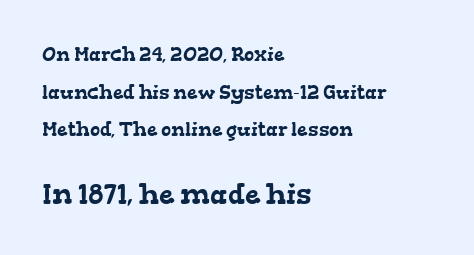
{"serif": "yes", "width": "wide", "stroke_contrast": "low", "x_height": "medium", "monospaced": "no", "underline": "no", "align": "left", "line_spacing": "loose", "line_spacing_ratio": 1.98, "letter_spacing": "normal", "letter_spacing_em": 0.0, "larger_block": "second", "size_ratio": 1.47, "glyph_px": 28}
